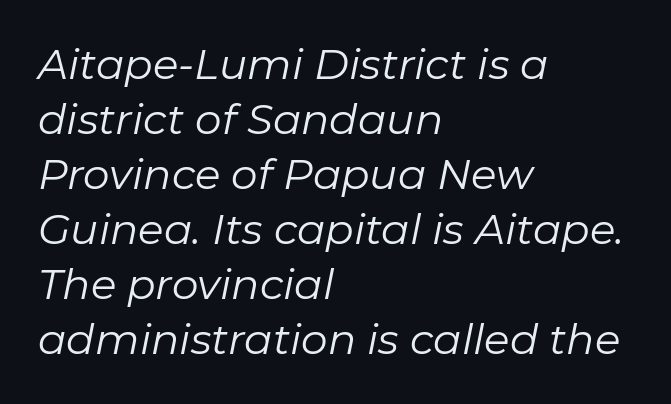
The rows are spaced the way most documents space them. Every row of glyphs begins at an identical x-position on the left. Descenders hang freely into open space. Weight: not bold — regular or lighter.
